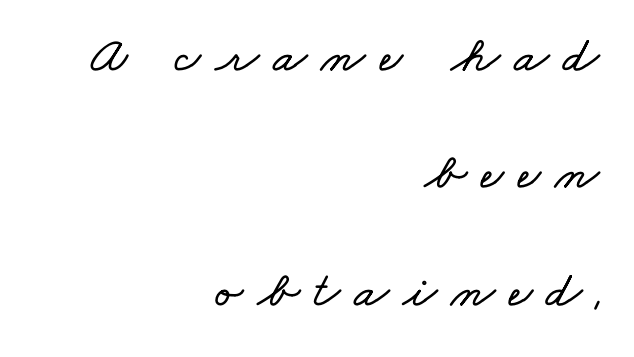
Q: Is the text underlined? A: No.
Q: How is the paragraph aligned? A: Right-aligned.
Q: Is the spacing between letters normal or unusually wide? A: Unusually wide.
Q: Is the spacing between lines tight, normal or loose? A: Loose.
Q: Width (condensed, normal, or wide)? A: Wide.
Q: Stroke contrast? A: Low.
Q: x-height? A: Small.
Q: Monospaced? A: No.
